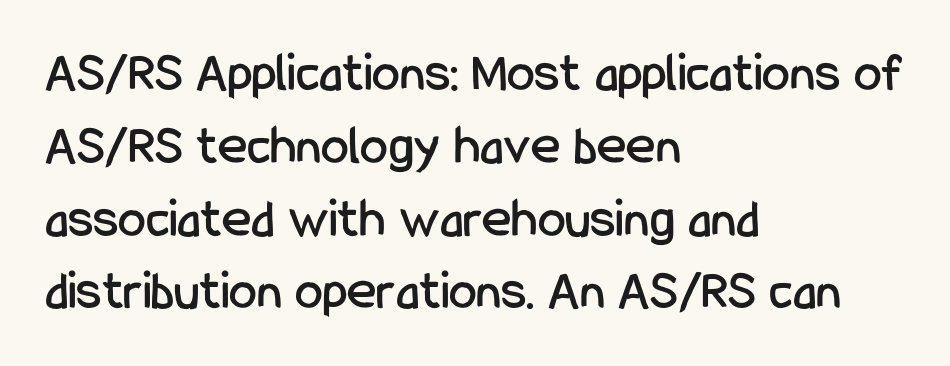
Character widths vary here, with narrow letters taking less room than wide ones. The zone under the glyphs is completely vacant. Quick note: interline space is typical. Glyph-to-glyph distance matches everyday printed text. Notice how the stems are strictly vertical — no italics here. A sans-serif font was chosen for this passage.
